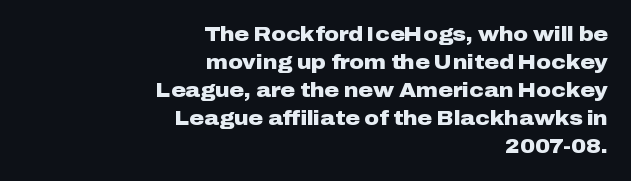
Nobody drew a line under any word here. Short and long lines alike share a common ending point at right. The passage shown stacks its lines at a standard gap. The horizontal fit of the characters is conventional and even. What weight is shown? A full bold with thick strokes.
